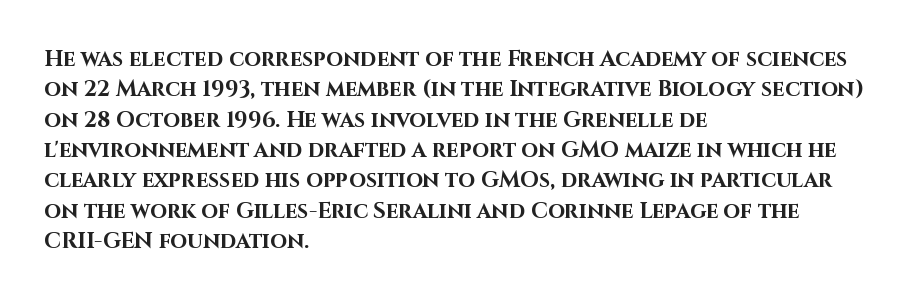
Q: Is the text bold? A: Yes.
Q: Is the text italic (slanted)? A: No, it is upright.
Q: Is the text underlined? A: No.
Q: How is the paragraph aligned? A: Left-aligned.
Q: Is the spacing between letters normal or unusually wide? A: Normal.
Q: Is the spacing between lines tight, normal or loose? A: Normal.
